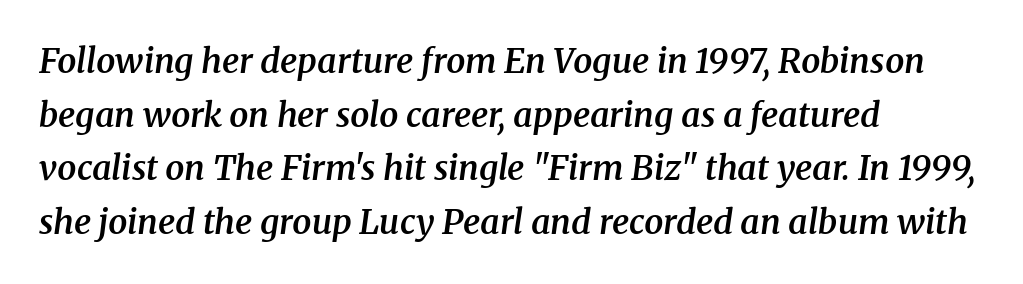
Q: Is the text bold? A: Semi-bold.
Q: Is the text italic (slanted)? A: Yes, it leans right by about 8 degrees.
Q: Is the typeface a serif or a sans-serif typeface? A: Serif.
Q: Is the text underlined? A: No.
Q: How is the paragraph aligned? A: Left-aligned.
Q: Is the spacing between letters normal or unusually wide? A: Normal.
Q: Is the spacing between lines tight, normal or loose? A: Normal.
Q: Width (condensed, normal, or wide)? A: Normal.
Q: Stroke contrast? A: Medium.
Q: x-height? A: Medium.
Q: Monospaced? A: No.
